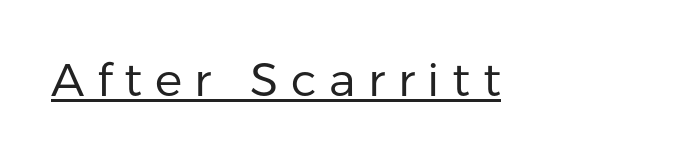
Each letter keeps its own natural width here, so spacing adapts to shape. Each word looks stretched out because of the extra space between its letters. The typeface has the unassuming heft of standard copy or less. A baseline rule has been typeset under these characters. Posture: upright roman.
